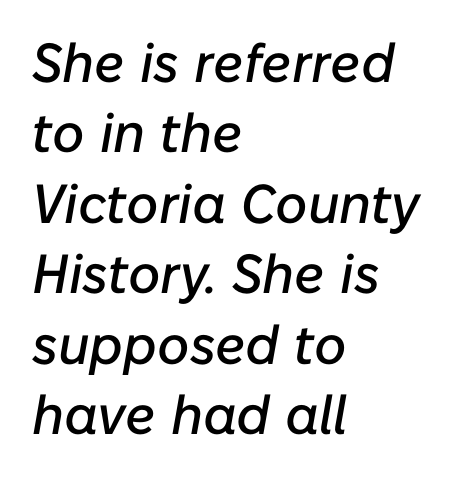
Q: Is the text italic (slanted)? A: Yes, it leans right by about 10 degrees.
Q: Is the text underlined? A: No.
Q: How is the paragraph aligned? A: Left-aligned.
Q: Is the spacing between letters normal or unusually wide? A: Normal.
Q: Is the spacing between lines tight, normal or loose? A: Normal.
Q: Width (condensed, normal, or wide)? A: Normal.
Q: Stroke contrast? A: Low.
Q: x-height? A: Medium.
Q: Monospaced? A: No.
